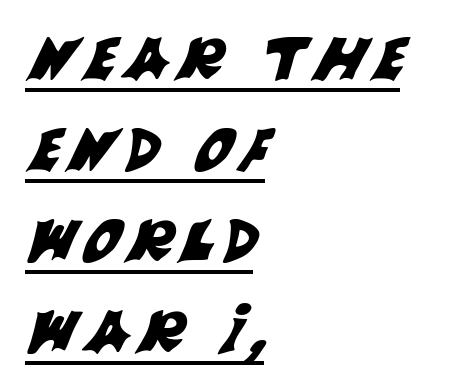
{"serif": "no", "width": "normal", "stroke_contrast": "medium", "x_height": "large", "monospaced": "no", "underline": "yes", "align": "left", "line_spacing": "normal", "line_spacing_ratio": 1.54, "glyph_px": 59}
